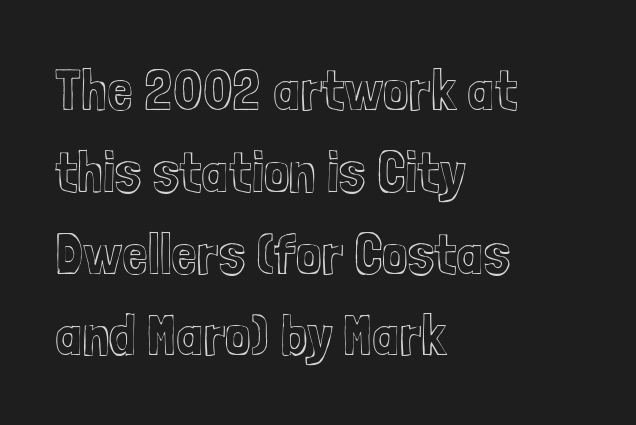
{"italic": "no", "width": "condensed", "x_height": "medium", "monospaced": "no", "underline": "no", "align": "left", "line_spacing": "normal", "line_spacing_ratio": 1.41, "letter_spacing": "normal", "letter_spacing_em": 0.0, "glyph_px": 58}
